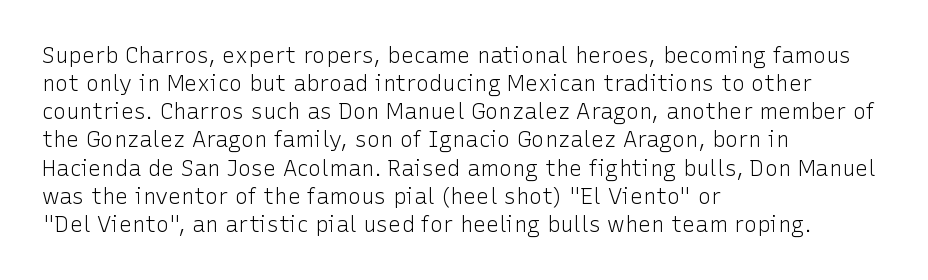
{"italic": "no", "bold": "no", "underline": "no", "align": "left", "line_spacing": "normal", "line_spacing_ratio": 1.28, "letter_spacing": "normal", "letter_spacing_em": 0.0, "glyph_px": 22}
